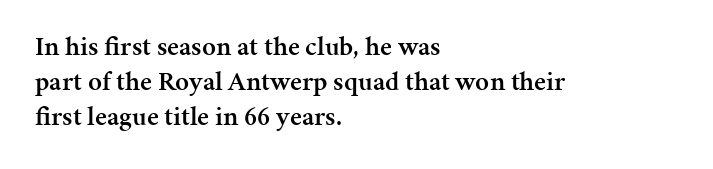
{"italic": "no", "bold": "semi", "underline": "no", "align": "left", "line_spacing": "normal", "line_spacing_ratio": 1.3, "letter_spacing": "normal", "letter_spacing_em": 0.0, "glyph_px": 27}
